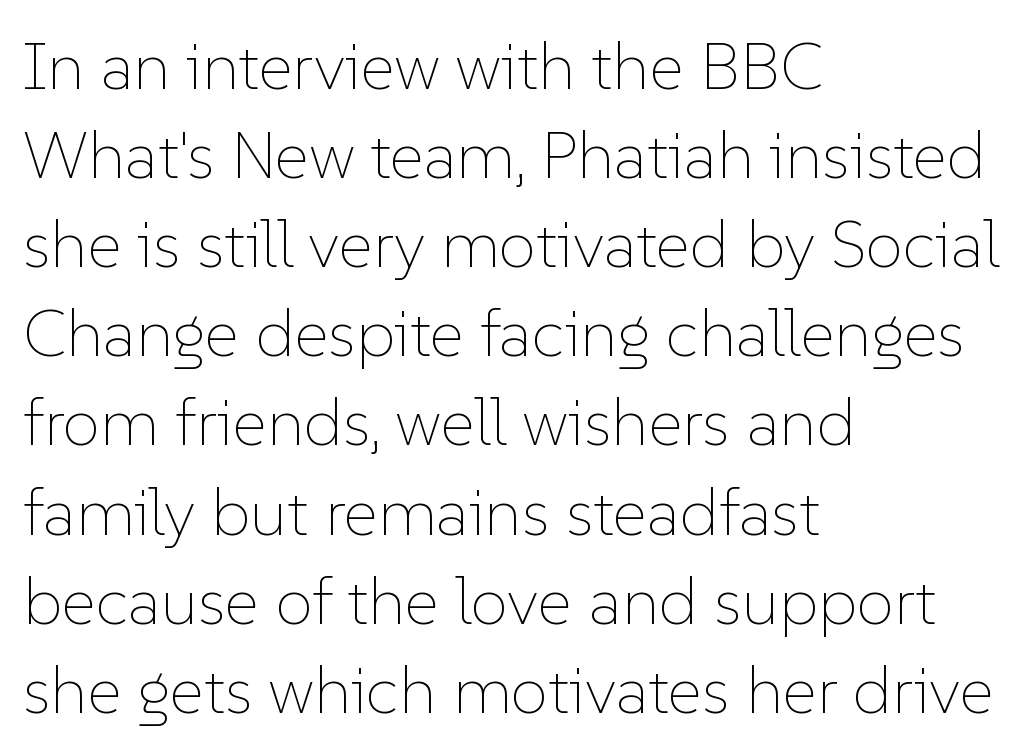
Q: Is the text bold? A: No.
Q: Is the text italic (slanted)? A: No, it is upright.
Q: Is the text underlined? A: No.
Q: How is the paragraph aligned? A: Left-aligned.
Q: Is the spacing between letters normal or unusually wide? A: Normal.
Q: Is the spacing between lines tight, normal or loose? A: Normal.
Q: Width (condensed, normal, or wide)? A: Normal.
Q: Stroke contrast? A: Low.
Q: x-height? A: Medium.
Q: Monospaced? A: No.
